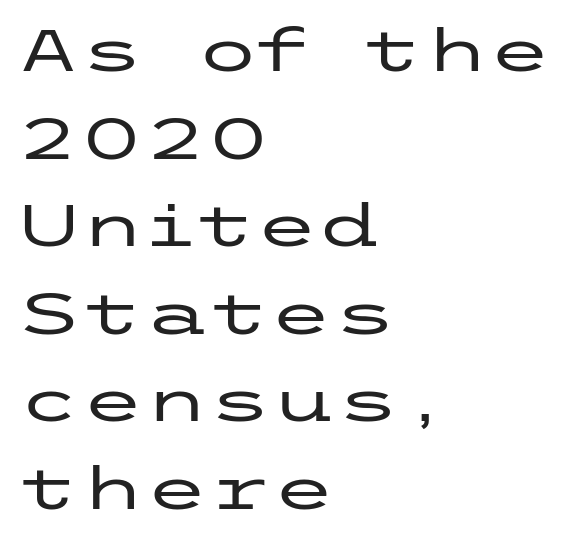
{"serif": "no", "italic": "no", "width": "wide", "stroke_contrast": "low", "x_height": "medium", "underline": "no", "align": "left", "line_spacing": "normal", "line_spacing_ratio": 1.51, "letter_spacing": "normal", "letter_spacing_em": 0.0, "glyph_px": 58}
